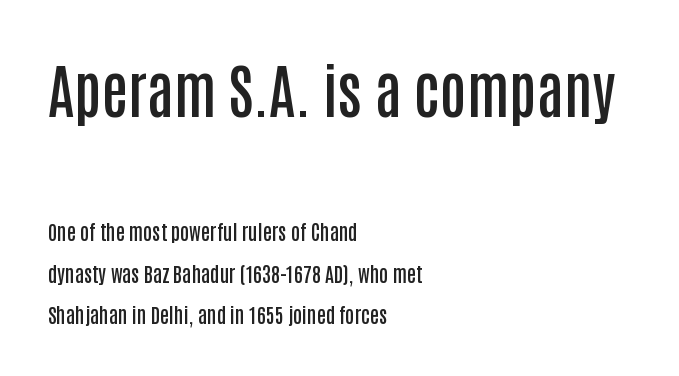
Q: Is the text bold? A: Semi-bold.
Q: Is the text italic (slanted)? A: No, it is upright.
Q: Is the typeface a serif or a sans-serif typeface? A: Sans-serif.
Q: Is the text underlined? A: No.
Q: How is the paragraph aligned? A: Left-aligned.
Q: Is the spacing between letters normal or unusually wide? A: Normal.
Q: Is the spacing between lines tight, normal or loose? A: Loose.
Q: Which block of text is set in a larger size, the first (top) or the second (bottom)? A: The first (top) one.
Q: Width (condensed, normal, or wide)? A: Condensed.
Q: Stroke contrast? A: Low.
Q: x-height? A: Large.
Q: Monospaced? A: No.
